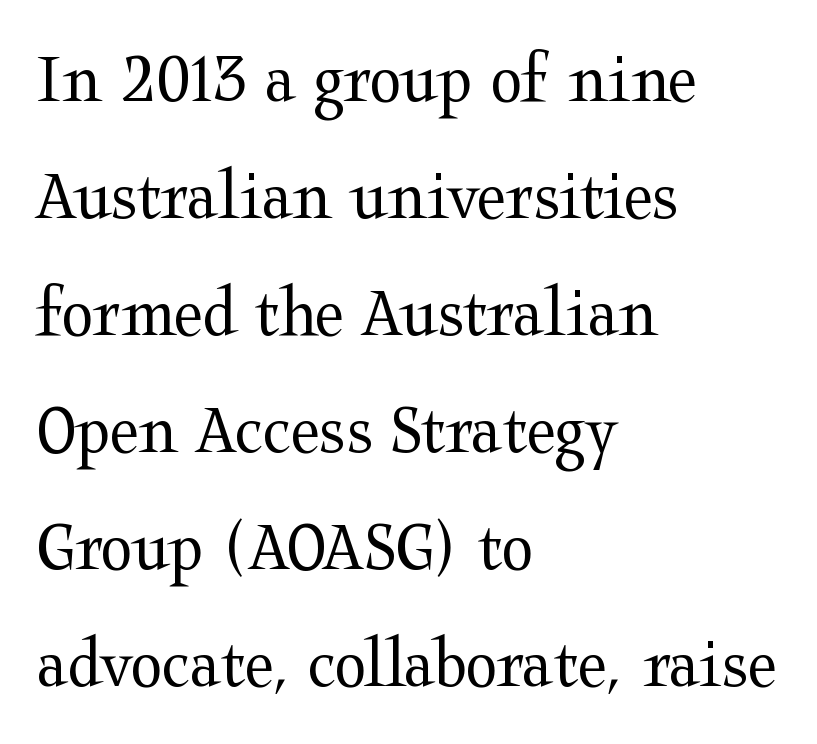
The image shows 74 px regular-weight, wide serif type, upright; set left-aligned, normal line spacing (1.58x), normal letter spacing, not underlined; medium stroke contrast and a medium x-height.
